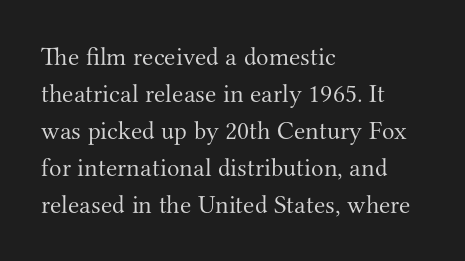
The image shows 26 px text type, upright; set left-aligned, normal line spacing (1.42x), normal letter spacing, not underlined.
